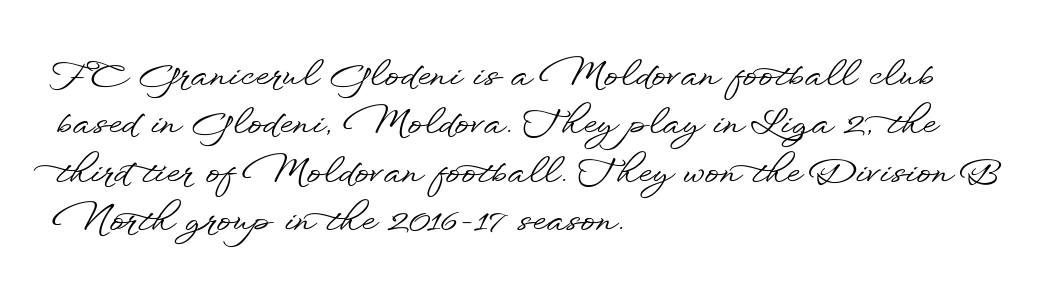
This rendering leaves character spacing at its baseline value. All the whitespace from short lines collects on the right. Font category for this specimen: sans-serif. Is this a fixed-width face? No — the glyphs have proportional, varying widths.
